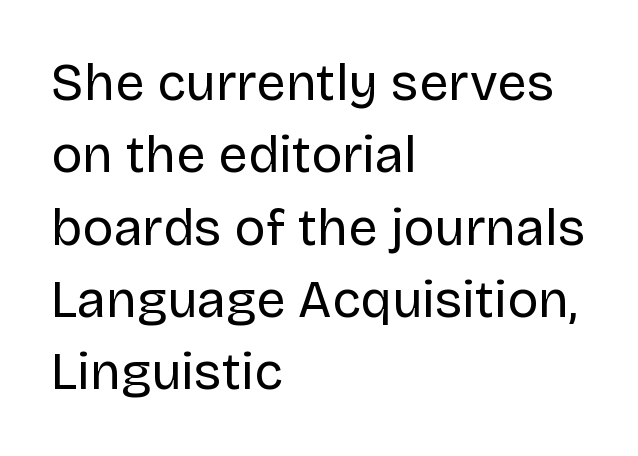
What kind of face is this? One without serifs — a sans. Clear beneath every line of the passage. The lettering stays uniformly vertical, giving the passage a roman look. Left-aligned paragraph, ragged on the right.
